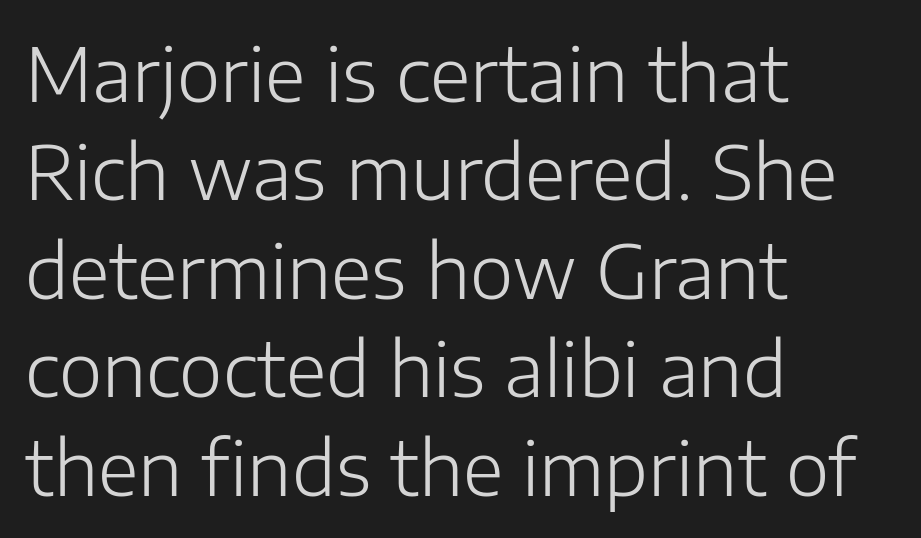
Q: Is the text bold? A: No.
Q: Is the text italic (slanted)? A: No, it is upright.
Q: Is the typeface a serif or a sans-serif typeface? A: Sans-serif.
Q: Is the text underlined? A: No.
Q: How is the paragraph aligned? A: Left-aligned.
Q: Is the spacing between letters normal or unusually wide? A: Normal.
Q: Is the spacing between lines tight, normal or loose? A: Normal.
Q: Width (condensed, normal, or wide)? A: Normal.
Q: Stroke contrast? A: Low.
Q: x-height? A: Medium.
Q: Monospaced? A: No.
